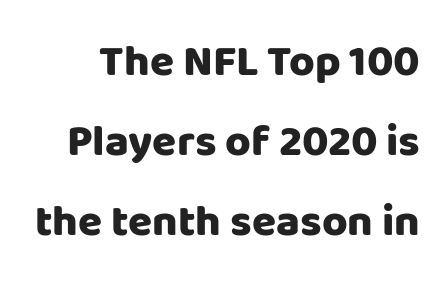
The image shows 44 px heavy sans-serif type, upright; set line spacing 1.82x, normal letter spacing, not underlined; low stroke contrast and a large x-height.
